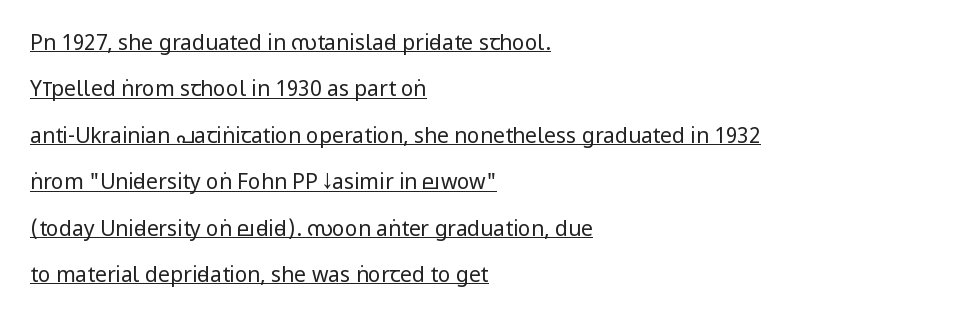
{"italic": "no", "bold": "no", "underline": "yes", "align": "left", "line_spacing": "loose", "line_spacing_ratio": 2.21, "letter_spacing": "normal", "letter_spacing_em": 0.0, "glyph_px": 21}
